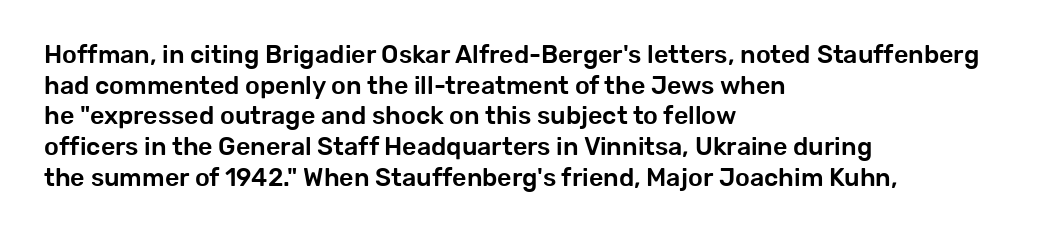
The image shows 25 px text type, upright; set left-aligned, line spacing 1.23x, normal letter spacing, not underlined.
